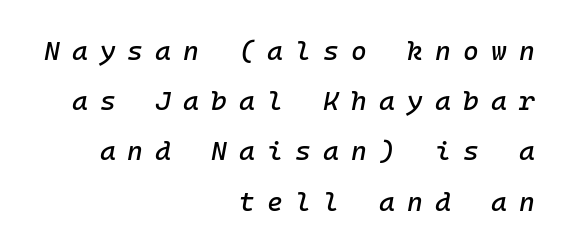
The image shows 27 px text type, italic (leaning right); set right-aligned, line spacing 1.86x, unusually wide letter spacing (+0.45 em), not underlined.
